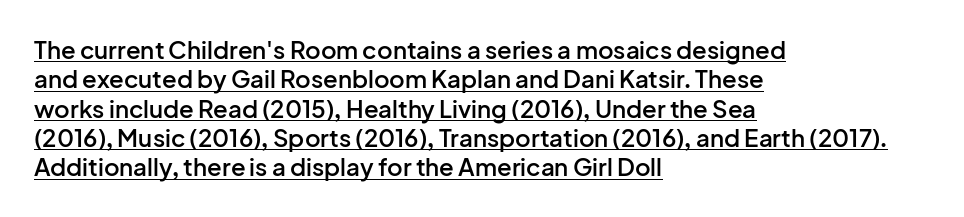
{"italic": "no", "bold": "semi", "underline": "yes", "align": "left", "line_spacing_ratio": 1.22, "letter_spacing": "normal", "letter_spacing_em": 0.0, "glyph_px": 24}
